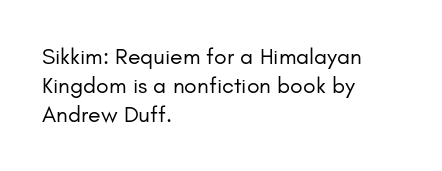
Nothing unusual about the tracking: characters are spaced as the font intends. Caption: multi-line text, flush left, ragged right. How would I describe the line gaps? Plain and ordinary. Unbolded letterforms with no extra heft.
